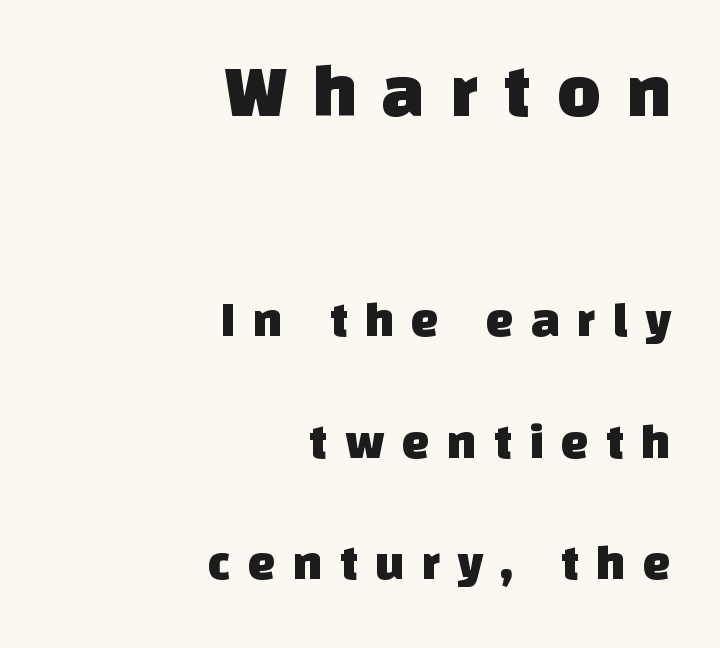
Q: Is the typeface a serif or a sans-serif typeface? A: Sans-serif.
Q: Is the text underlined? A: No.
Q: How is the paragraph aligned? A: Right-aligned.
Q: Is the spacing between letters normal or unusually wide? A: Unusually wide.
Q: Is the spacing between lines tight, normal or loose? A: Loose.
Q: Which block of text is set in a larger size, the first (top) or the second (bottom)? A: The first (top) one.
Q: Width (condensed, normal, or wide)? A: Normal.
Q: Stroke contrast? A: Low.
Q: x-height? A: Large.
Q: Monospaced? A: No.
